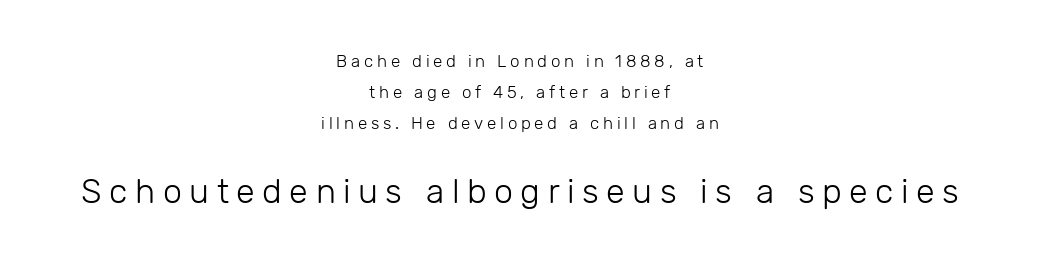
{"serif": "no", "italic": "no", "bold": "no", "weight": "light", "width": "normal", "stroke_contrast": "low", "x_height": "medium", "monospaced": "no", "underline": "no", "align": "center", "line_spacing_ratio": 1.82, "letter_spacing": "wide", "letter_spacing_em": 0.22, "larger_block": "second", "size_ratio": 2.0, "glyph_px": 34}
